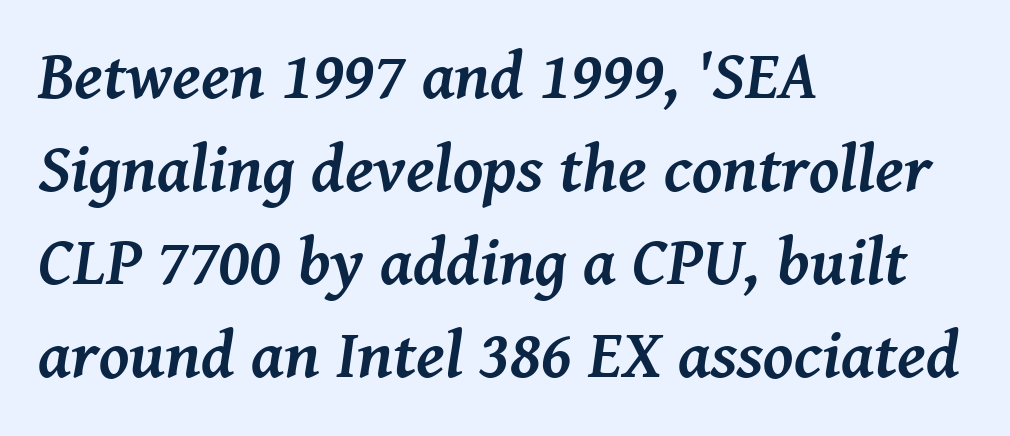
The image shows 68 px semibold serif type, italic (leaning right); set left-aligned, normal line spacing (1.37x), normal letter spacing, not underlined; medium stroke contrast and a medium x-height.
